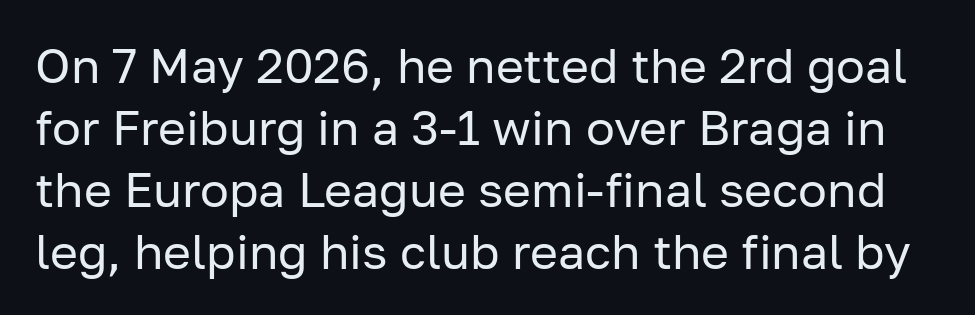
{"serif": "no", "italic": "no", "bold": "no", "weight": "regular", "width": "normal", "stroke_contrast": "low", "x_height": "medium", "monospaced": "no", "underline": "no", "line_spacing": "normal", "line_spacing_ratio": 1.29, "letter_spacing": "normal", "letter_spacing_em": 0.0, "glyph_px": 48}
